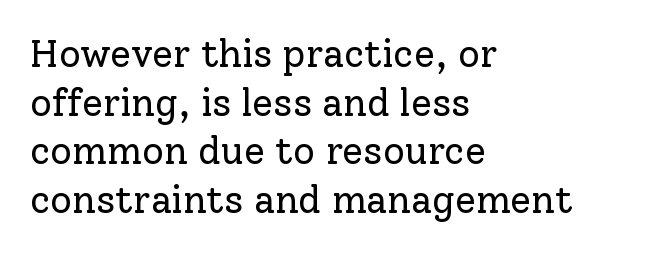
{"serif": "yes", "italic": "no", "bold": "no", "weight": "regular", "width": "normal", "stroke_contrast": "low", "x_height": "medium", "monospaced": "no", "underline": "no", "align": "left", "line_spacing": "normal", "line_spacing_ratio": 1.28, "letter_spacing": "normal", "letter_spacing_em": 0.0, "glyph_px": 38}
